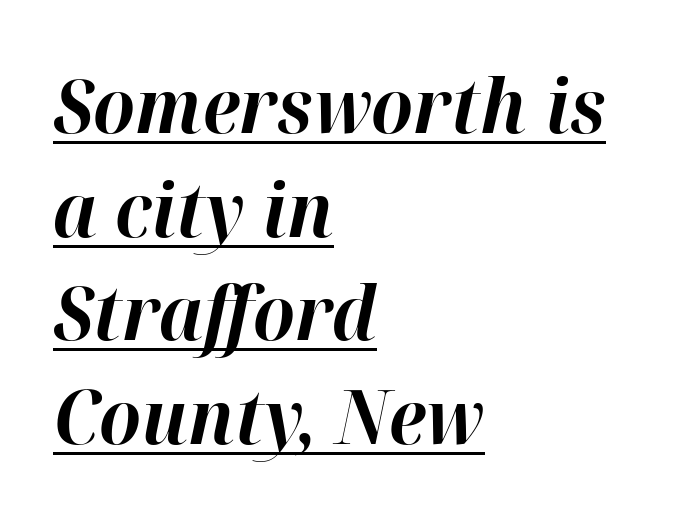
Think of a printed novel: that variable character pitch is what you see here. Italic? Definitely — the glyphs are oblique. Students, observe: this is what conventionally led text looks like. The paragraph shown leans on its left margin.
